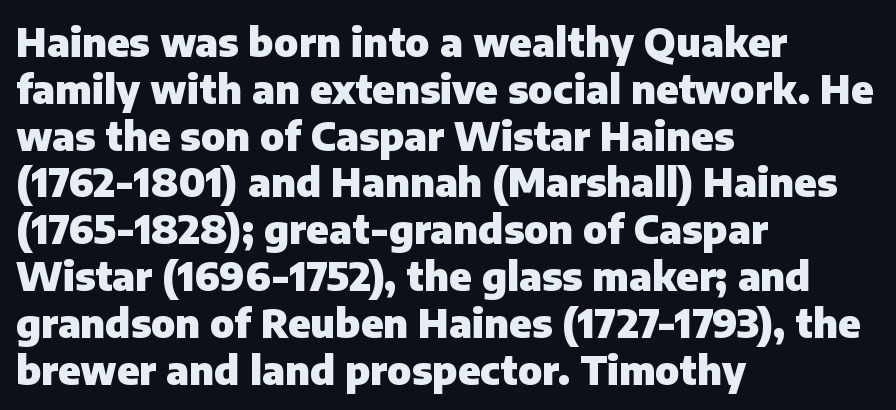
{"serif": "no", "italic": "no", "bold": "yes", "weight": "heavy", "width": "normal", "stroke_contrast": "low", "x_height": "medium", "monospaced": "no", "underline": "no", "align": "left", "line_spacing_ratio": 1.2, "letter_spacing": "normal", "letter_spacing_em": 0.0, "glyph_px": 39}
